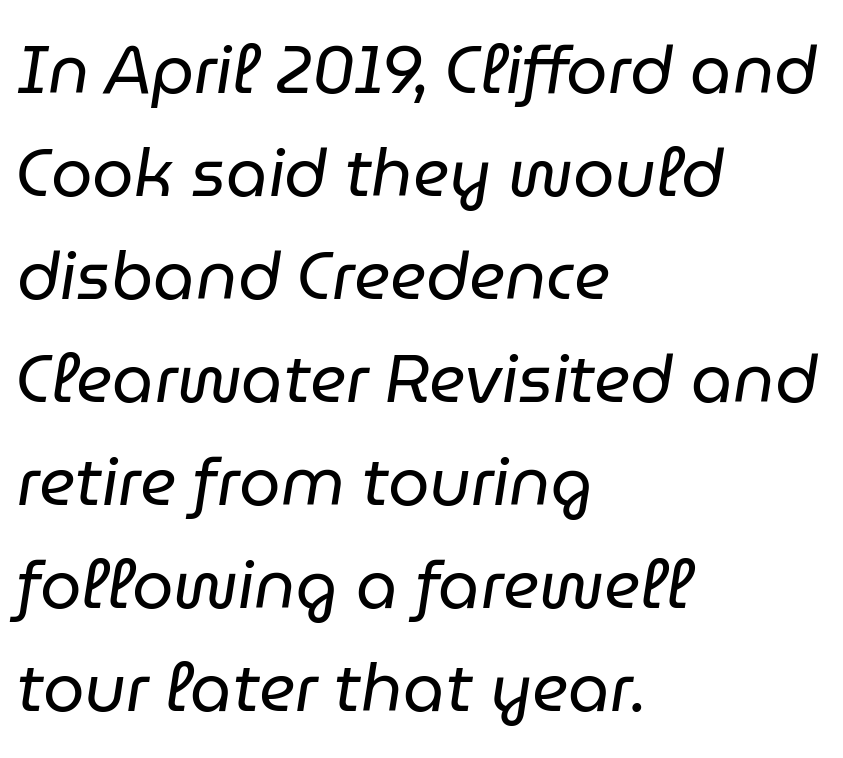
Students, note that the glyphs here touch the page at normal intervals. Glance below the letters and you will spot only blank space. The rag falls on the right side of this text block. Letters have the restrained weight of plain body copy at most.
